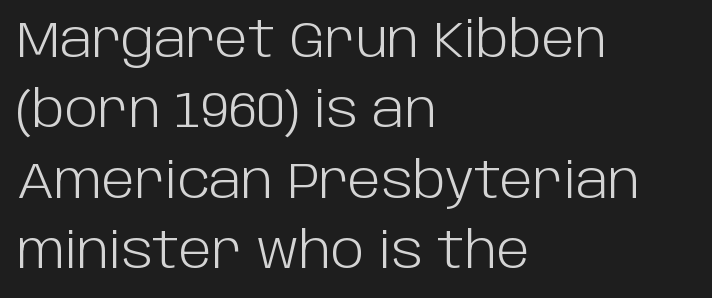
Weight: regular or lighter. The space beneath each line is pristine and unruled. You could not count columns in this text — the font is proportionally spaced. Classification — sans serif. Tracking value appears to be zero — textbook default spacing.
